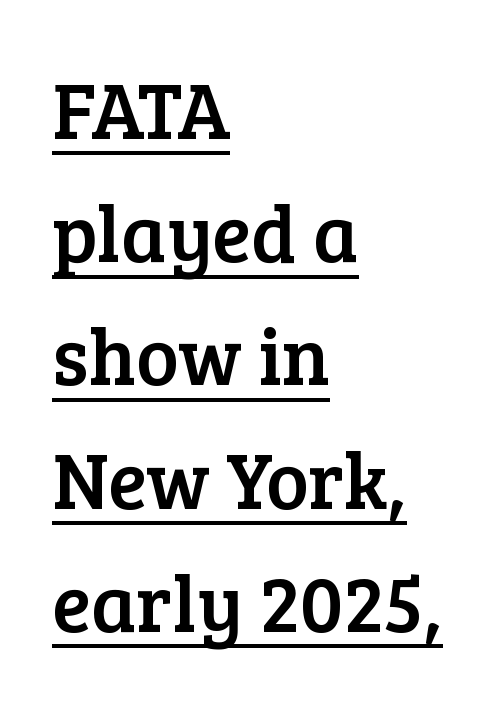
{"serif": "yes", "italic": "no", "width": "normal", "stroke_contrast": "low", "x_height": "medium", "monospaced": "no", "underline": "yes", "align": "left", "line_spacing": "normal", "line_spacing_ratio": 1.54, "letter_spacing": "normal", "letter_spacing_em": 0.0, "glyph_px": 80}
